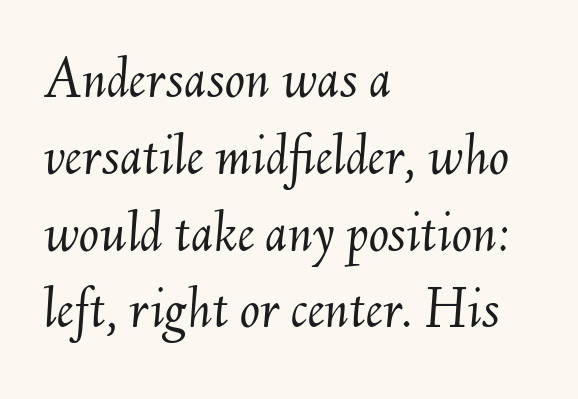
Notice how descenders clear the ascenders below comfortably — that's standard leading. The passage shown is typed in a proportional face where columns would drift. Between one letter and the next there's only the usual sliver of space. Each row of text sits above clean, open space. Weight: not bold — regular or lighter. In CSS terms this would be text-align: left.
